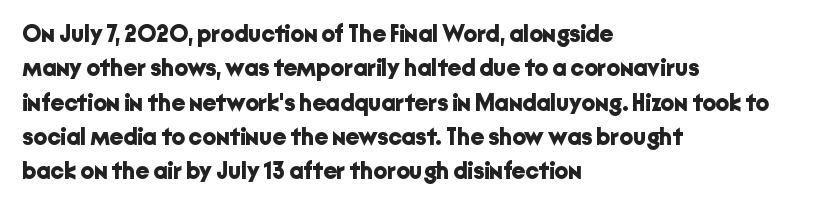
{"italic": "no", "bold": "yes", "underline": "no", "align": "left", "line_spacing": "normal", "line_spacing_ratio": 1.43, "letter_spacing": "normal", "letter_spacing_em": 0.0, "glyph_px": 24}
